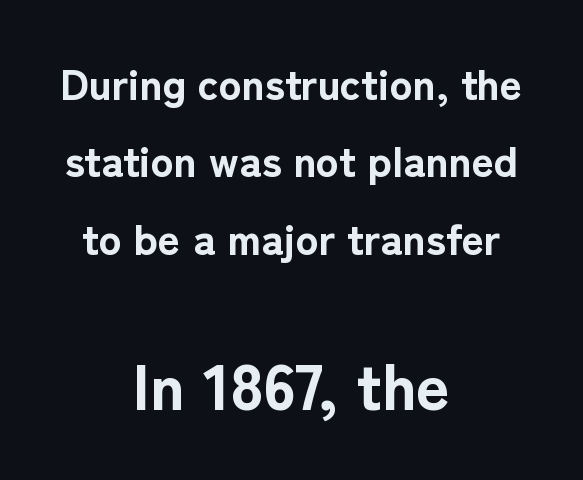
{"serif": "no", "italic": "no", "bold": "yes", "weight": "bold", "width": "normal", "stroke_contrast": "low", "x_height": "medium", "monospaced": "no", "underline": "no", "align": "center", "line_spacing_ratio": 1.8, "letter_spacing": "normal", "letter_spacing_em": 0.0, "larger_block": "second", "size_ratio": 1.51, "glyph_px": 65}
